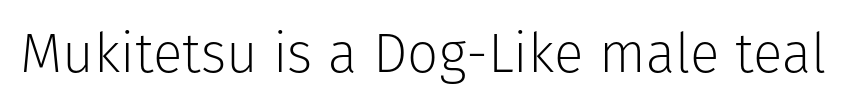
Think of a printed novel: that variable character pitch is what you see here. The typesetting does not lean heavy: it is not bold. A sans-serif font was chosen for this passage. Rendered with straight, roman letterforms. Caption: standard tracking, unaltered.
